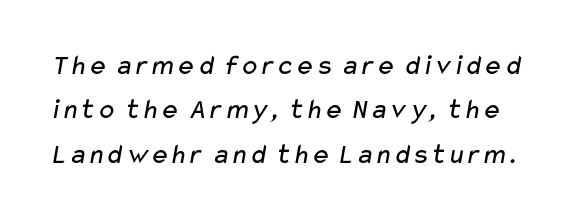
The image shows 29 px regular-weight, wide sans-serif type; set normal line spacing (1.53x), normal letter spacing, not underlined; low stroke contrast and a medium x-height.
